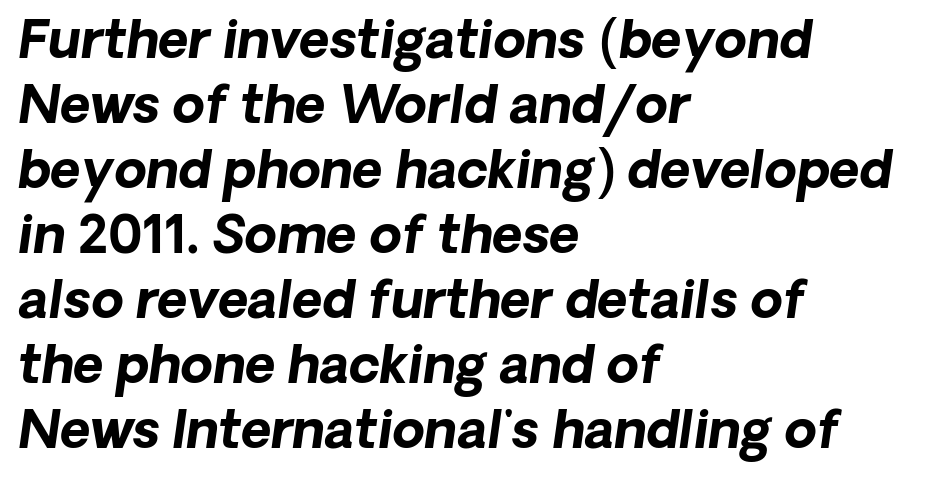
Here the designer chose a conventional face with non-uniform glyph widths. Descender tails drop into unmarked territory. The line-height multiplier appears to be the usual default. Each letter's strokes conclude bluntly, with no projecting serifs.
